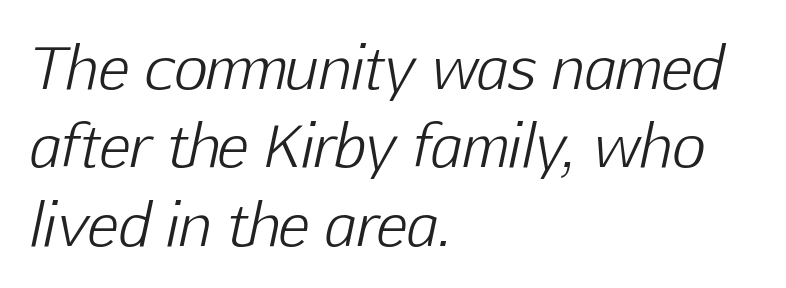
{"italic": "yes", "lean": "right", "slant_degrees": 12, "bold": "no", "weight": "light", "width": "normal", "stroke_contrast": "low", "x_height": "medium", "monospaced": "no", "underline": "no", "align": "left", "line_spacing": "normal", "line_spacing_ratio": 1.35, "letter_spacing": "normal", "letter_spacing_em": 0.0, "glyph_px": 58}
